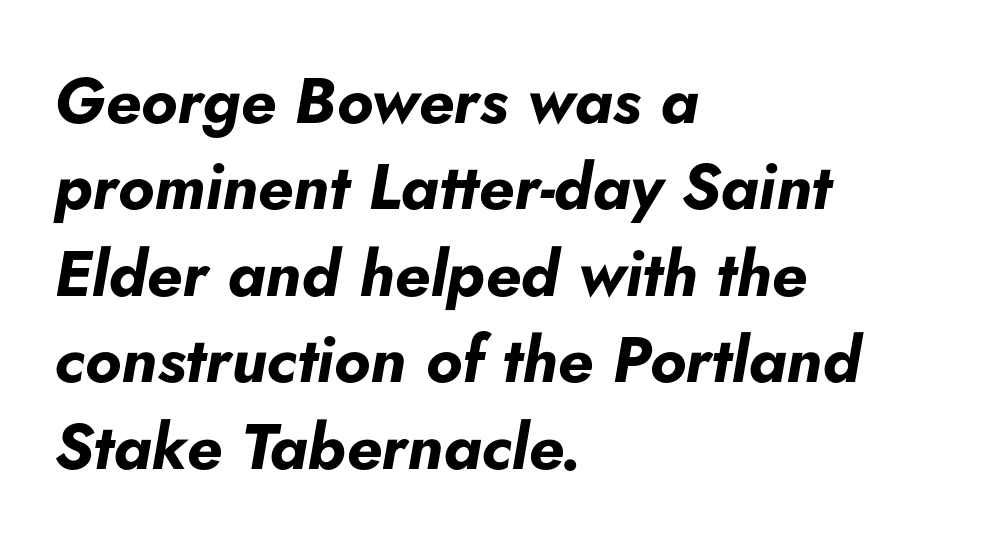
Words float on clear page, feet unadorned. Think of a printed novel: that variable character pitch is what you see here. You could call the tracking neutral — neither tight nor loose. Style check: oblique.
